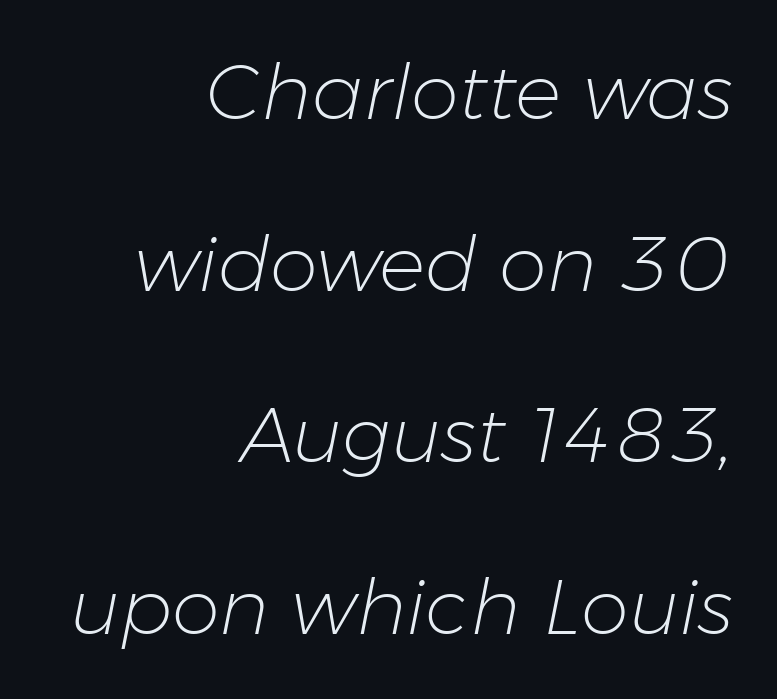
Q: Is the text bold? A: No.
Q: Is the text italic (slanted)? A: Yes, it leans right by about 11 degrees.
Q: Is the text underlined? A: No.
Q: How is the paragraph aligned? A: Right-aligned.
Q: Is the spacing between letters normal or unusually wide? A: Normal.
Q: Is the spacing between lines tight, normal or loose? A: Loose.
Q: Width (condensed, normal, or wide)? A: Normal.
Q: Stroke contrast? A: Low.
Q: x-height? A: Medium.
Q: Monospaced? A: No.
